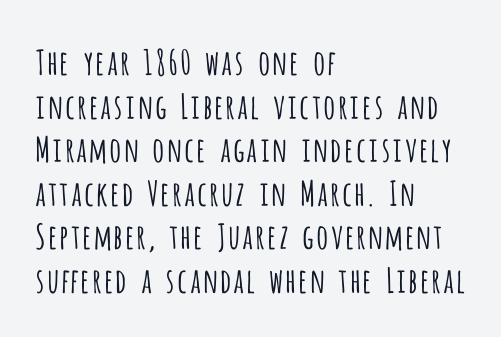
Q: Is the text bold? A: No.
Q: Is the text italic (slanted)? A: No, it is upright.
Q: Is the typeface a serif or a sans-serif typeface? A: Sans-serif.
Q: Is the text underlined? A: No.
Q: How is the paragraph aligned? A: Left-aligned.
Q: Is the spacing between letters normal or unusually wide? A: Normal.
Q: Is the spacing between lines tight, normal or loose? A: Normal.
Q: Width (condensed, normal, or wide)? A: Condensed.
Q: Stroke contrast? A: Low.
Q: x-height? A: Large.
Q: Monospaced? A: No.
